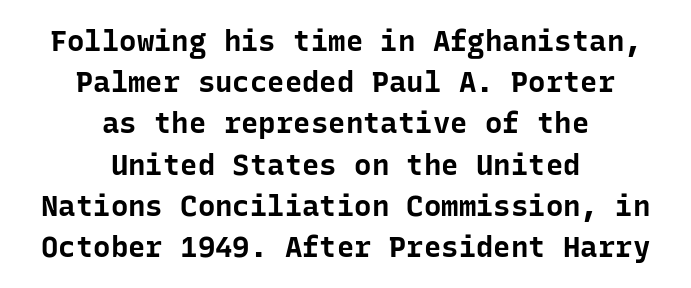
Q: Is the text bold? A: Yes.
Q: Is the text italic (slanted)? A: No, it is upright.
Q: Is the typeface a serif or a sans-serif typeface? A: Sans-serif.
Q: Is the text underlined? A: No.
Q: How is the paragraph aligned? A: Centered.
Q: Is the spacing between letters normal or unusually wide? A: Normal.
Q: Is the spacing between lines tight, normal or loose? A: Normal.
Q: Width (condensed, normal, or wide)? A: Normal.
Q: Stroke contrast? A: Low.
Q: x-height? A: Medium.
Q: Monospaced? A: Yes.
